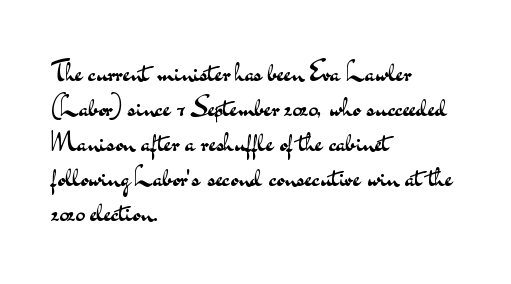
{"serif": "no", "bold": "no", "weight": "regular", "width": "wide", "stroke_contrast": "medium", "x_height": "small", "monospaced": "no", "underline": "no", "align": "left", "line_spacing": "normal", "line_spacing_ratio": 1.25, "letter_spacing": "normal", "letter_spacing_em": 0.0, "glyph_px": 28}
